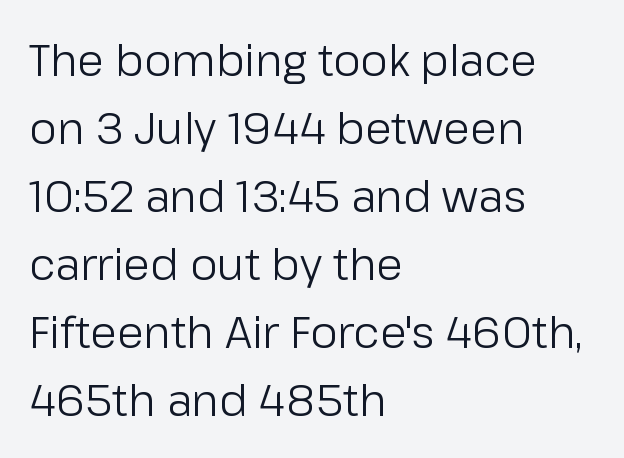
{"serif": "no", "italic": "no", "bold": "no", "weight": "regular", "width": "normal", "stroke_contrast": "low", "x_height": "medium", "monospaced": "no", "underline": "no", "align": "left", "line_spacing": "normal", "line_spacing_ratio": 1.58, "letter_spacing": "normal", "letter_spacing_em": 0.0, "glyph_px": 43}
